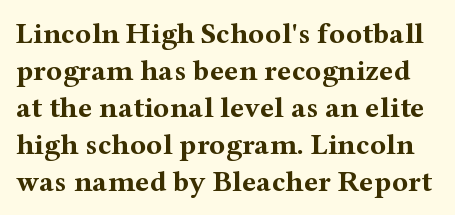
The image shows 30 px bold, wide serif type, upright; set line spacing 1.23x, normal letter spacing, not underlined; medium stroke contrast and a medium x-height.
